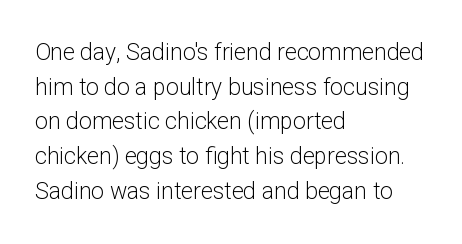
{"italic": "no", "bold": "no", "underline": "no", "align": "left", "line_spacing": "normal", "line_spacing_ratio": 1.51, "letter_spacing": "normal", "letter_spacing_em": 0.0, "glyph_px": 23}
